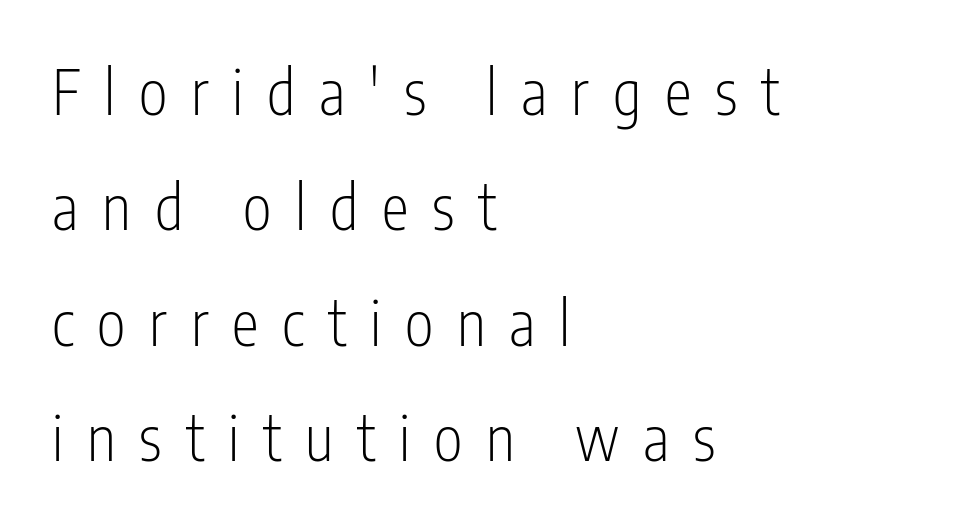
Font category for this specimen: sans-serif. The compositor pushed each line to the left boundary. This sample uses expanded letter spacing, leaving extra air between glyphs. Varying glyph widths throughout — classic text-font behaviour. Compared with a typical body face, this is equally light or lighter still.
